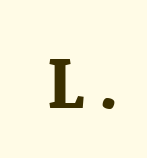
The image shows 74 px bold serif type, upright; set not underlined; medium stroke contrast and a large x-height.
